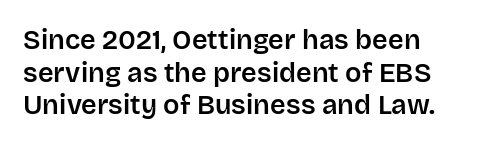
Q: Is the text italic (slanted)? A: No, it is upright.
Q: Is the text underlined? A: No.
Q: Is the spacing between letters normal or unusually wide? A: Normal.
